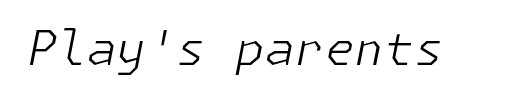
The image shows 48 px light type, italic (leaning right); set normal letter spacing, not underlined; low stroke contrast and a medium x-height.
